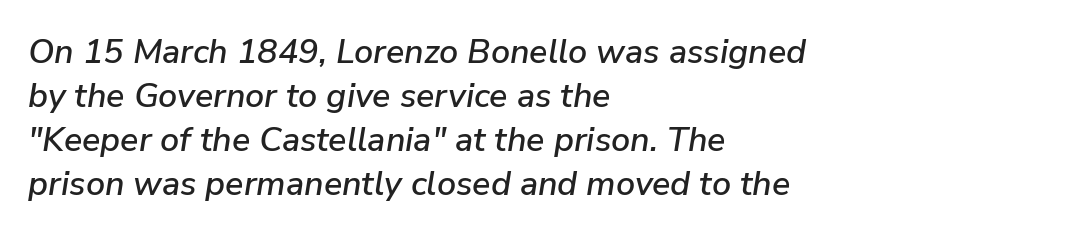
Q: Is the text italic (slanted)? A: Yes, it leans right by about 9 degrees.
Q: Is the text underlined? A: No.
Q: How is the paragraph aligned? A: Left-aligned.
Q: Is the spacing between letters normal or unusually wide? A: Normal.
Q: Is the spacing between lines tight, normal or loose? A: Normal.
Q: Width (condensed, normal, or wide)? A: Normal.
Q: Stroke contrast? A: Low.
Q: x-height? A: Medium.
Q: Monospaced? A: No.
